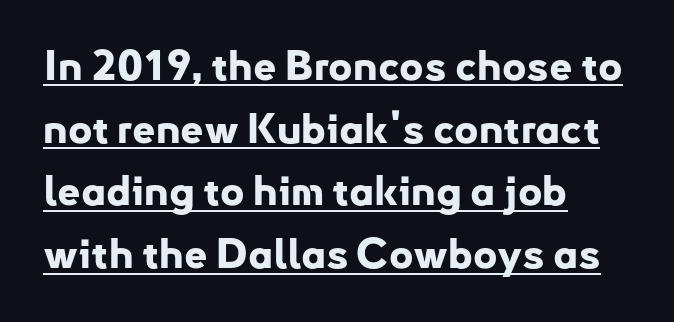
{"serif": "no", "italic": "no", "bold": "yes", "weight": "bold", "width": "normal", "stroke_contrast": "low", "x_height": "small", "monospaced": "no", "underline": "yes", "align": "left", "line_spacing": "normal", "line_spacing_ratio": 1.53, "letter_spacing": "normal", "letter_spacing_em": 0.0, "glyph_px": 41}
